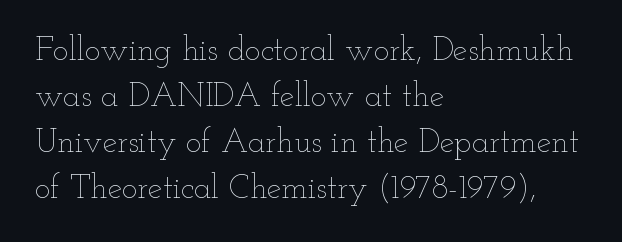
Q: Is the text bold? A: No.
Q: Is the text italic (slanted)? A: No, it is upright.
Q: Is the text underlined? A: No.
Q: How is the paragraph aligned? A: Left-aligned.
Q: Is the spacing between letters normal or unusually wide? A: Normal.
Q: Is the spacing between lines tight, normal or loose? A: Normal.
Q: Width (condensed, normal, or wide)? A: Wide.
Q: Stroke contrast? A: Low.
Q: x-height? A: Small.
Q: Monospaced? A: No.
